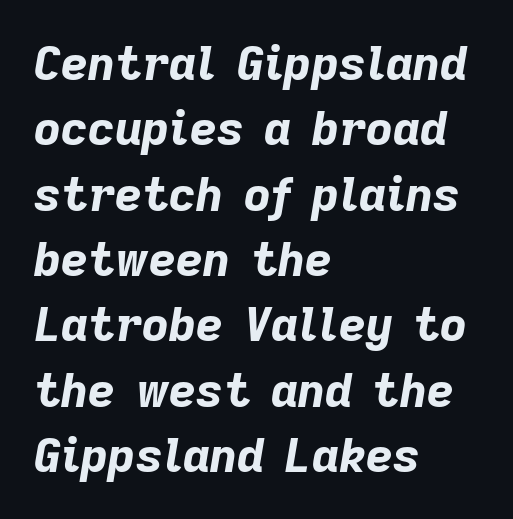
The image shows 47 px bold type, italic (leaning right); set left-aligned, normal line spacing (1.39x), normal letter spacing, not underlined; low stroke contrast and a medium x-height.
